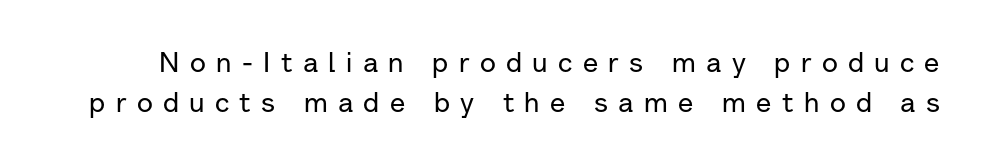
{"serif": "no", "italic": "no", "width": "normal", "stroke_contrast": "low", "x_height": "medium", "monospaced": "no", "underline": "no", "line_spacing": "normal", "line_spacing_ratio": 1.42, "letter_spacing": "wide", "letter_spacing_em": 0.37, "glyph_px": 28}
